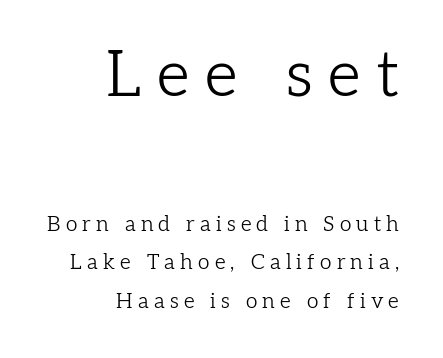
The image shows 64 px light serif type, upright; set right-aligned, line spacing 1.85x, unusually wide letter spacing (+0.25 em), not underlined; the first (top) block is 3.05x larger; low stroke contrast and a medium x-height.
